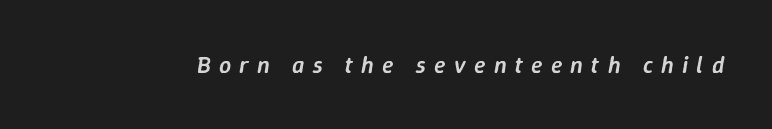
Q: Is the text bold? A: Semi-bold.
Q: Is the text italic (slanted)? A: Yes, it leans right by about 9 degrees.
Q: Is the text underlined? A: No.
Q: Is the spacing between letters normal or unusually wide? A: Unusually wide.
